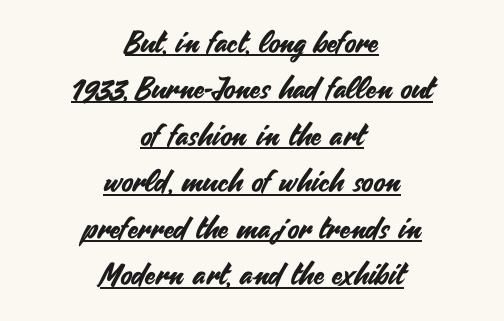
Quick note: interline space is typical. Looks like someone drew a line under every word here. The letters advance in unequal steps, a hallmark of proportional type.
